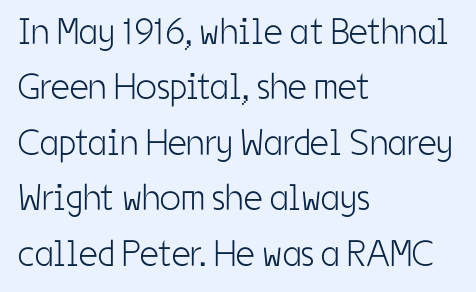
Any mark beneath the type? The region is blank. A classic flush-left, rag-right setting is used for this passage. The typeface chosen for these lines omits serifs. The line texture is even and compact thanks to regular tracking.
